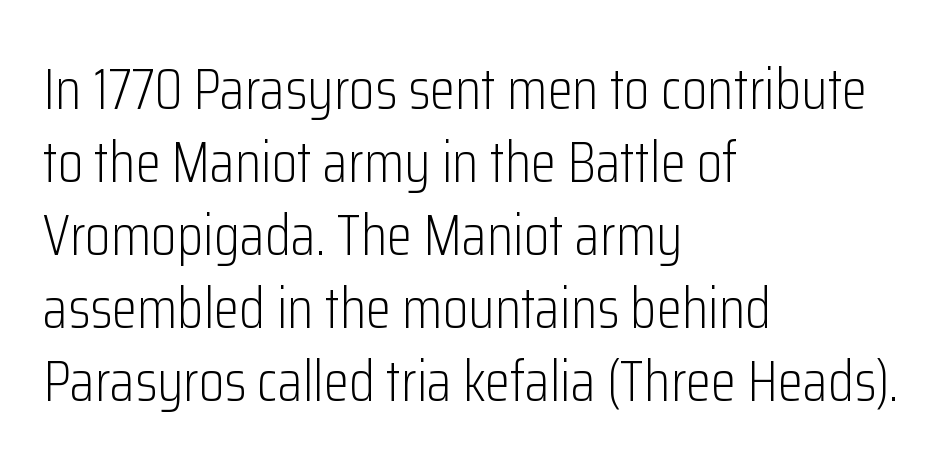
{"serif": "no", "italic": "no", "bold": "no", "weight": "light", "width": "condensed", "stroke_contrast": "low", "x_height": "medium", "monospaced": "no", "underline": "no", "align": "left", "line_spacing": "normal", "line_spacing_ratio": 1.26, "letter_spacing": "normal", "letter_spacing_em": 0.0, "glyph_px": 58}
